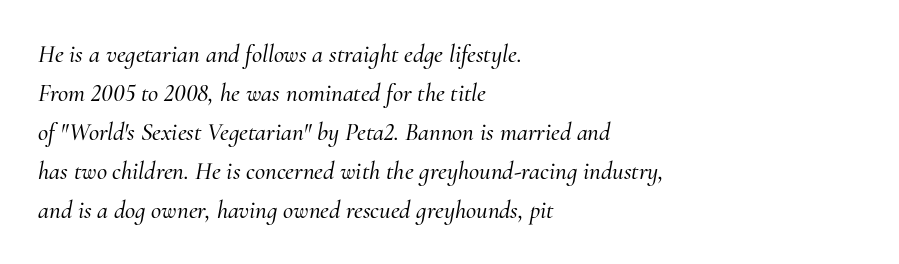
Q: Is the text italic (slanted)? A: Yes, it leans right by about 10 degrees.
Q: Is the text underlined? A: No.
Q: How is the paragraph aligned? A: Left-aligned.
Q: Is the spacing between letters normal or unusually wide? A: Normal.
Q: Is the spacing between lines tight, normal or loose? A: Normal.
